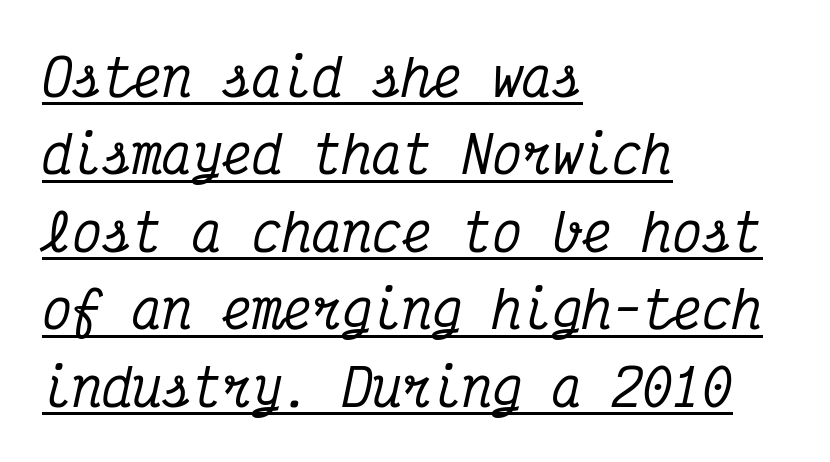
{"serif": "yes", "italic": "yes", "lean": "right", "slant_degrees": 12, "width": "condensed", "stroke_contrast": "medium", "x_height": "medium", "monospaced": "yes", "underline": "yes", "align": "left", "line_spacing": "normal", "line_spacing_ratio": 1.55, "letter_spacing": "normal", "letter_spacing_em": 0.0, "glyph_px": 50}
